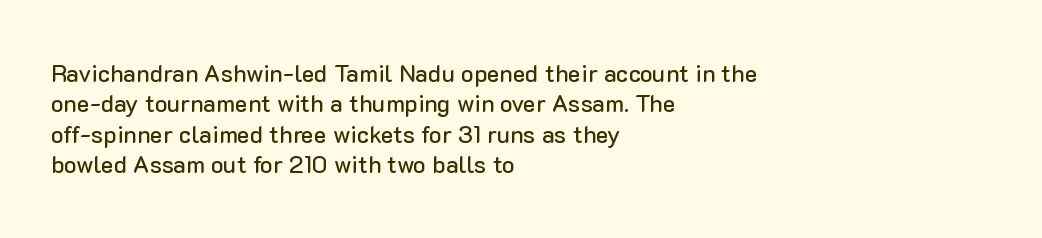
The image shows 24 px text type, upright; set left-aligned, normal line spacing (1.27x), normal letter spacing, not underlined.
